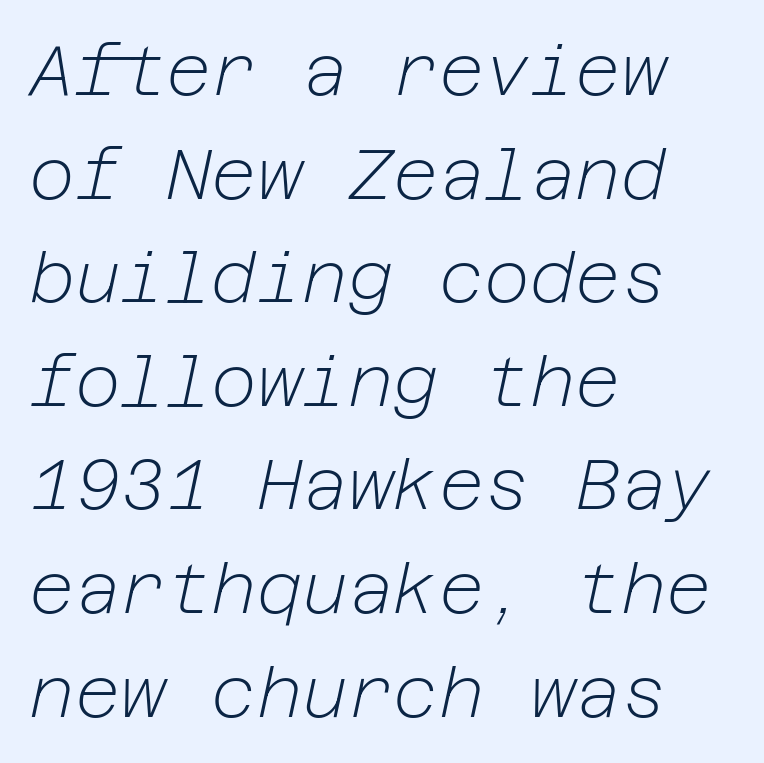
Words float on clear page, feet unadorned. Notice how descenders clear the ascenders below comfortably — that's standard leading. If you drew a line through each stem, it would be angled. In CSS terms this would be text-align: left.
